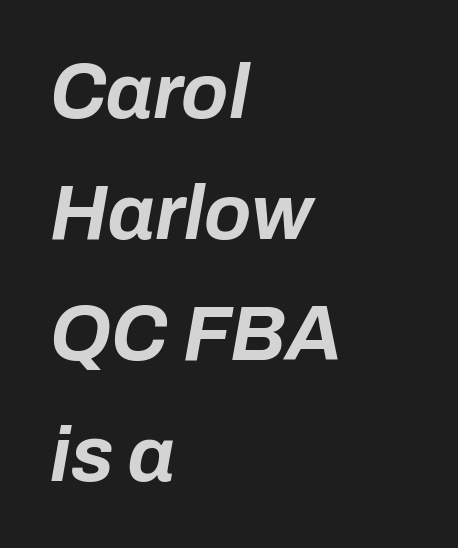
The image shows 77 px bold type, italic (leaning right); set left-aligned, normal line spacing (1.57x), normal letter spacing, not underlined; low stroke contrast and a medium x-height.
